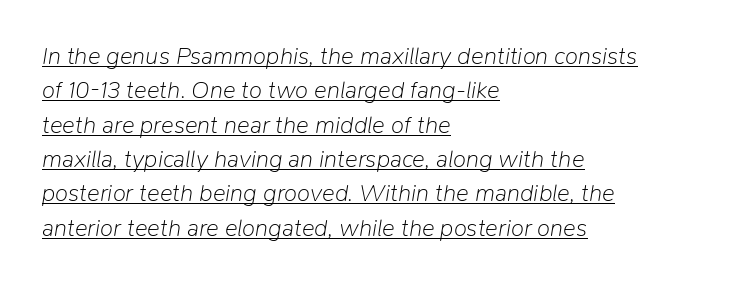
{"italic": "yes", "lean": "right", "slant_degrees": 9, "bold": "no", "underline": "yes", "align": "left", "line_spacing": "normal", "line_spacing_ratio": 1.43, "letter_spacing": "normal", "letter_spacing_em": 0.0, "glyph_px": 24}
